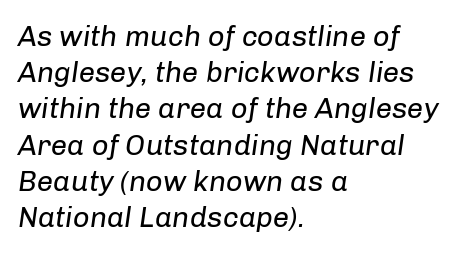
{"italic": "yes", "lean": "right", "slant_degrees": 8, "bold": "no", "weight": "regular", "width": "normal", "stroke_contrast": "low", "x_height": "medium", "monospaced": "no", "underline": "no", "align": "left", "line_spacing": "normal", "line_spacing_ratio": 1.25, "letter_spacing": "normal", "letter_spacing_em": 0.0, "glyph_px": 29}
